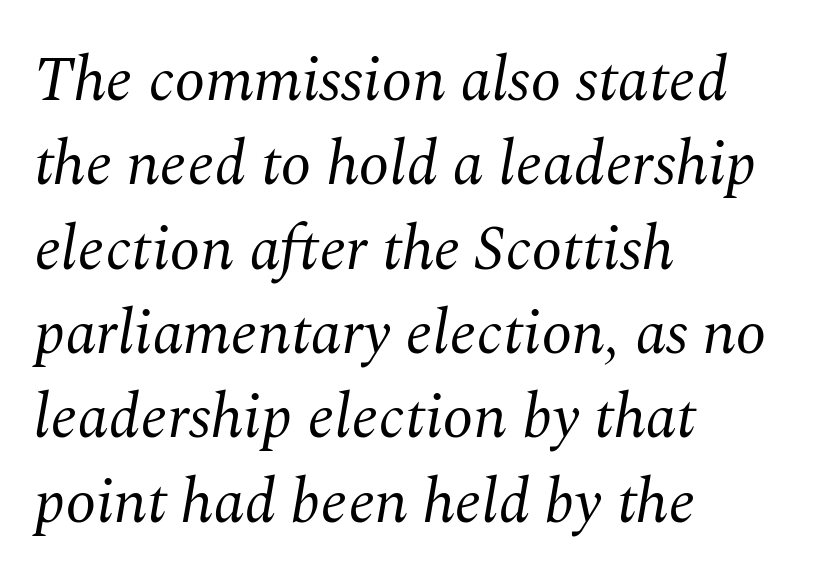
The image shows 62 px regular-weight serif type, italic (leaning right); set left-aligned, normal line spacing (1.36x), normal letter spacing, not underlined; medium stroke contrast and a medium x-height.
